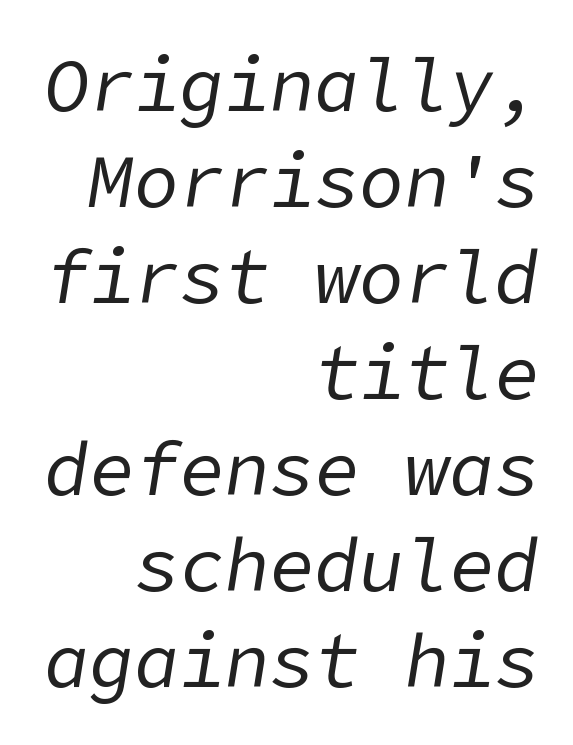
The image shows 75 px regular-weight type, italic (leaning right); set right-aligned, normal line spacing (1.28x), normal letter spacing, not underlined; low stroke contrast and a medium x-height.
